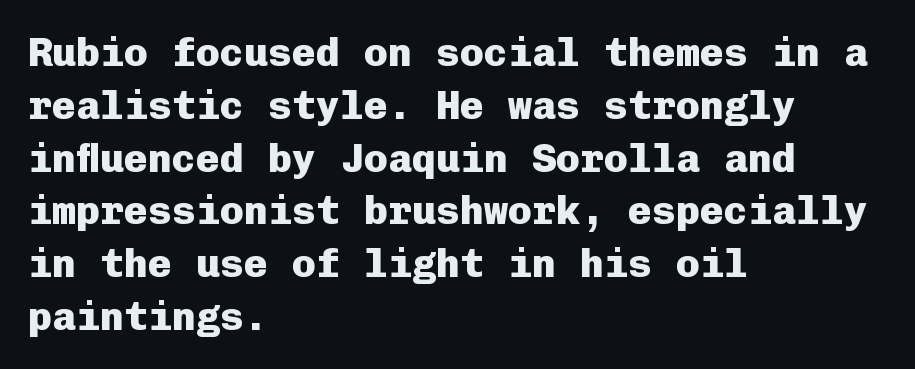
{"serif": "no", "italic": "no", "bold": "yes", "weight": "heavy", "width": "normal", "stroke_contrast": "low", "x_height": "medium", "monospaced": "yes", "underline": "no", "align": "left", "line_spacing": "normal", "line_spacing_ratio": 1.32, "letter_spacing": "normal", "letter_spacing_em": 0.0, "glyph_px": 40}
